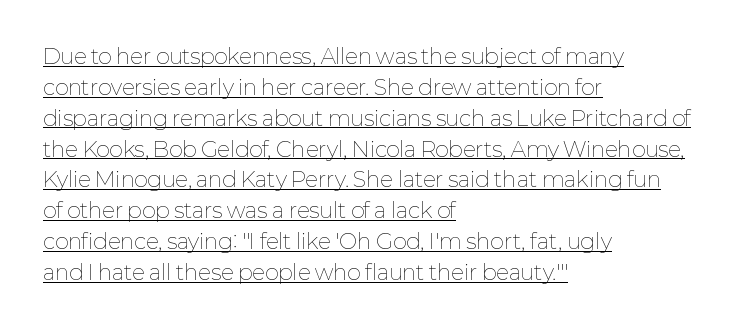
Q: Is the text bold? A: No.
Q: Is the text italic (slanted)? A: No, it is upright.
Q: Is the text underlined? A: Yes.
Q: How is the paragraph aligned? A: Left-aligned.
Q: Is the spacing between letters normal or unusually wide? A: Normal.
Q: Is the spacing between lines tight, normal or loose? A: Normal.
